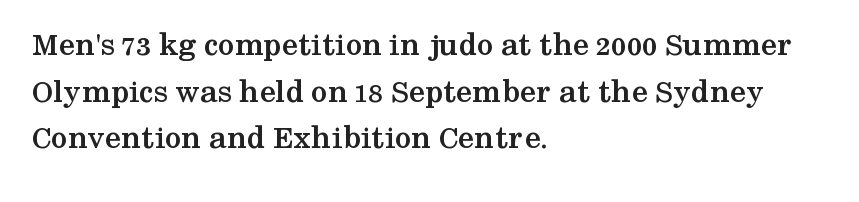
The image shows 33 px semibold, wide serif type, upright; set left-aligned, normal line spacing (1.41x), normal letter spacing, not underlined; medium stroke contrast and a medium x-height.
